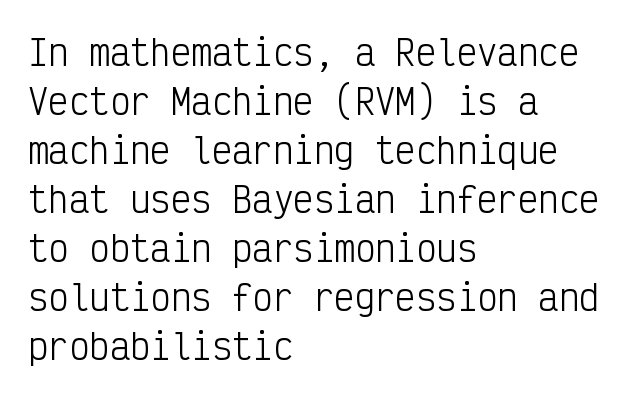
Caption: standard tracking, unaltered. Only glyphs here, with clear space below each row. A normal amount of white space separates one row of letters from the next. The passage shown is typed in a monospace face where columns stay perfectly aligned. This reads as an unemphasized weight, regular at the heaviest.
